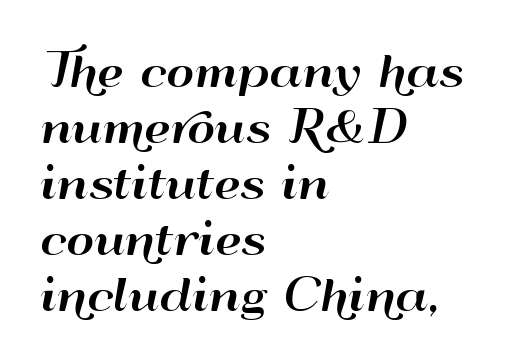
{"serif": "no", "width": "wide", "stroke_contrast": "high", "x_height": "small", "monospaced": "no", "underline": "no", "align": "left", "line_spacing": "normal", "line_spacing_ratio": 1.3, "letter_spacing": "normal", "letter_spacing_em": 0.0, "glyph_px": 43}
